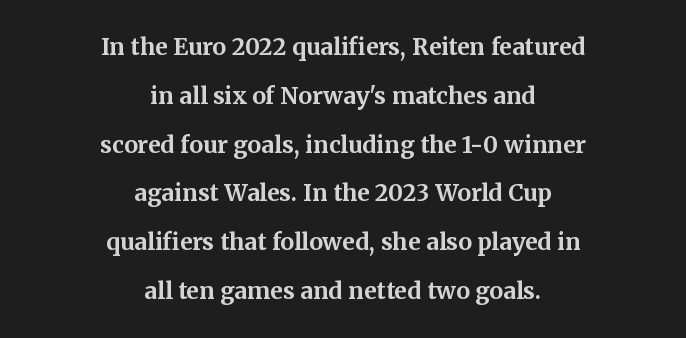
The image shows 23 px bold type, upright; set centered, loose line spacing (2.12x), normal letter spacing, not underlined.
